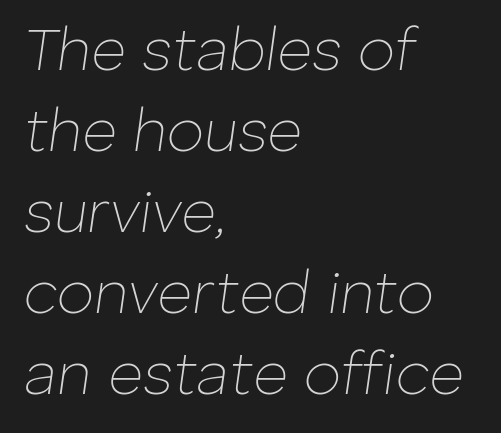
{"italic": "yes", "lean": "right", "slant_degrees": 8, "bold": "no", "weight": "thin", "width": "normal", "stroke_contrast": "low", "x_height": "medium", "monospaced": "no", "underline": "no", "align": "left", "line_spacing": "normal", "line_spacing_ratio": 1.35, "letter_spacing": "normal", "letter_spacing_em": 0.0, "glyph_px": 60}
